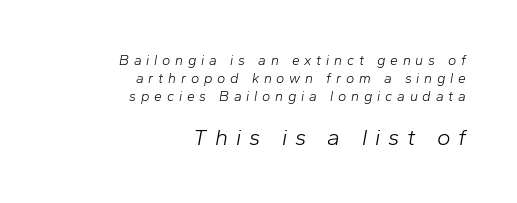
Q: Is the text bold? A: No.
Q: Is the text italic (slanted)? A: Yes, it leans right by about 10 degrees.
Q: Is the text underlined? A: No.
Q: How is the paragraph aligned? A: Right-aligned.
Q: Is the spacing between letters normal or unusually wide? A: Unusually wide.
Q: Is the spacing between lines tight, normal or loose? A: Normal.
Q: Which block of text is set in a larger size, the first (top) or the second (bottom)? A: The second (bottom) one.
